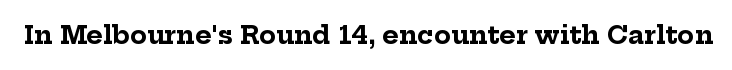
Q: Is the text bold? A: Yes.
Q: Is the text italic (slanted)? A: No, it is upright.
Q: Is the text underlined? A: No.
Q: Is the spacing between letters normal or unusually wide? A: Normal.
